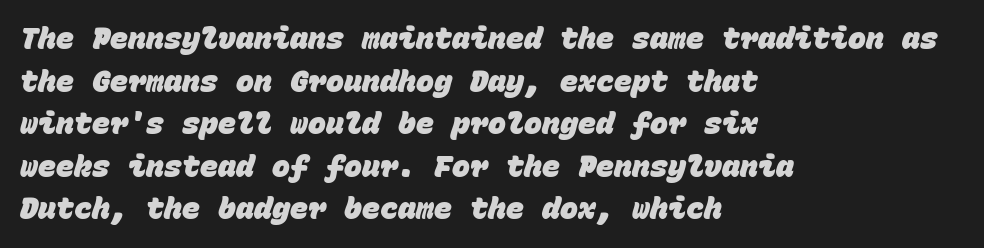
Spacing between characters is what you'd get straight out of the box. Does the weight exceed regular? Yes, all the way to bold. Evenly set lines give the paragraph a standard silhouette. The letters carry no serifs — their stems end cleanly without finishing strokes.
